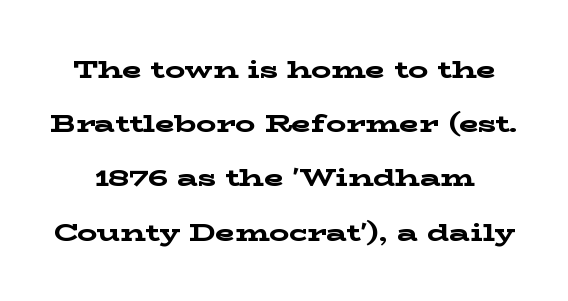
{"italic": "no", "bold": "yes", "underline": "no", "line_spacing": "loose", "line_spacing_ratio": 2.17, "letter_spacing": "normal", "letter_spacing_em": 0.0, "glyph_px": 25}
